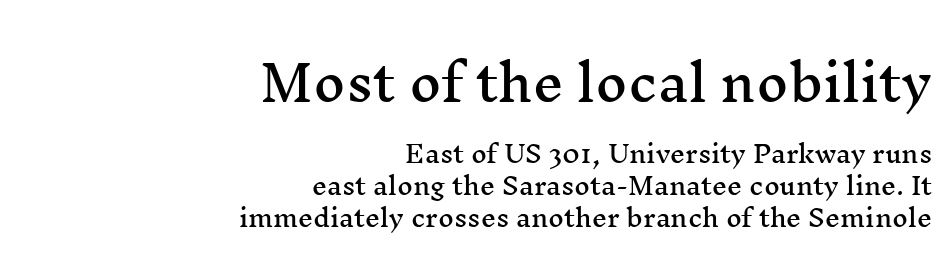
The image shows 49 px wide serif type, upright; set right-aligned, normal line spacing (1.33x), normal letter spacing, not underlined; the first (top) block is 2.04x larger; medium stroke contrast and a medium x-height.
